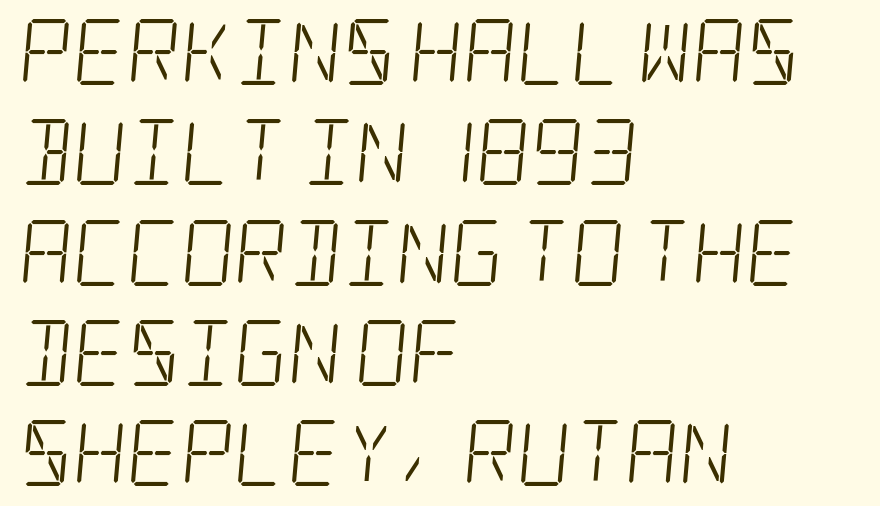
The rendering shows small feet on the letterforms — a serif design. Stroke mass is kept to a normal reading level or below. How are the letters spaced? Ordinarily, with no added tracking. Letters rest on an invisible, unmarked baseline. A typesetter would call this leading conventional body-copy spacing. Every row of glyphs begins at an identical x-position on the left.
